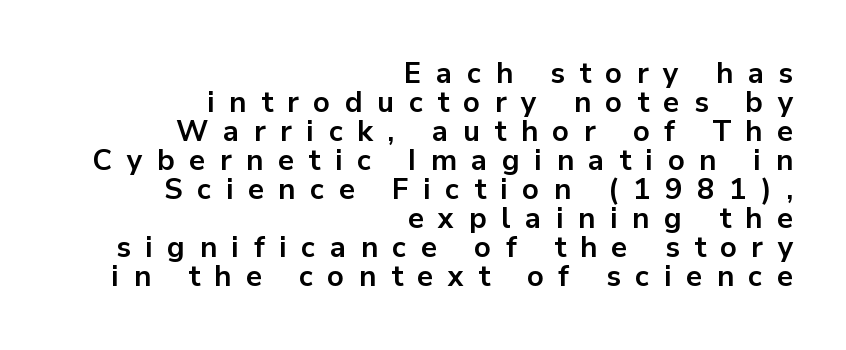
{"serif": "no", "italic": "no", "bold": "yes", "weight": "bold", "width": "normal", "stroke_contrast": "low", "x_height": "medium", "monospaced": "no", "underline": "no", "align": "right", "line_spacing": "tight", "line_spacing_ratio": 1.0, "letter_spacing": "wide", "letter_spacing_em": 0.5, "glyph_px": 29}
